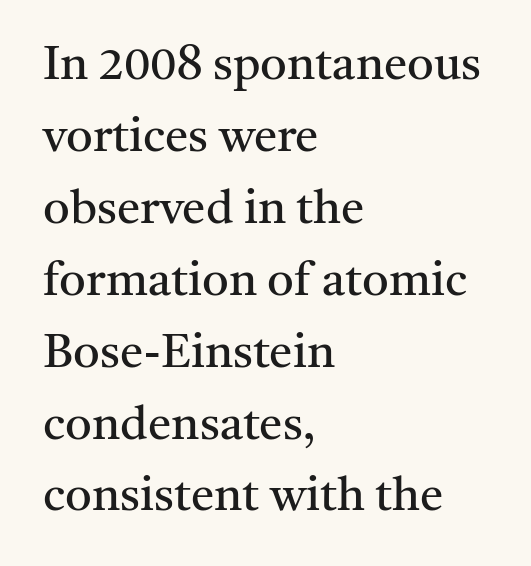
Q: Is the text bold? A: No.
Q: Is the text italic (slanted)? A: No, it is upright.
Q: Is the typeface a serif or a sans-serif typeface? A: Serif.
Q: Is the text underlined? A: No.
Q: How is the paragraph aligned? A: Left-aligned.
Q: Is the spacing between letters normal or unusually wide? A: Normal.
Q: Is the spacing between lines tight, normal or loose? A: Normal.
Q: Width (condensed, normal, or wide)? A: Normal.
Q: Stroke contrast? A: Medium.
Q: x-height? A: Medium.
Q: Monospaced? A: No.
